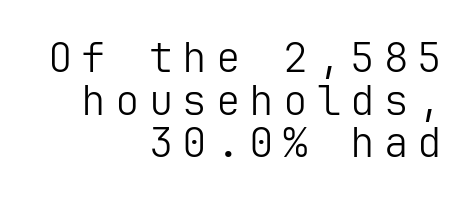
The image shows 41 px light sans-serif type, upright; set right-aligned, tight line spacing (1.04x), unusually wide letter spacing (+0.22 em), not underlined; low stroke contrast and a medium x-height.
